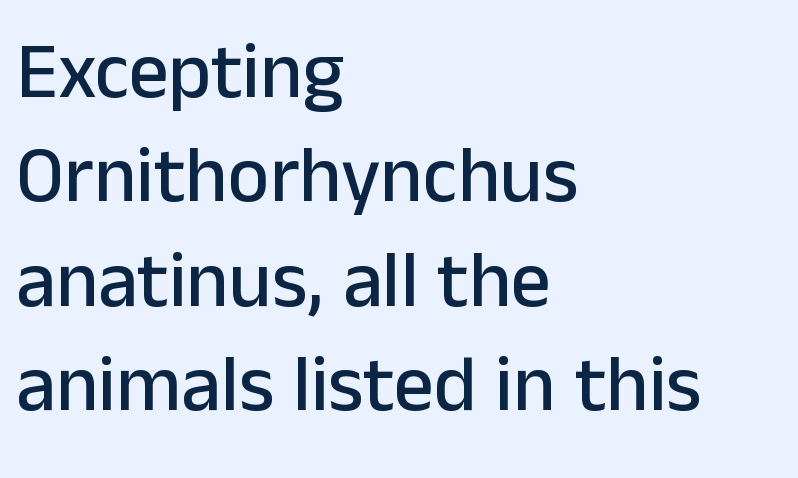
{"serif": "no", "italic": "no", "width": "normal", "stroke_contrast": "low", "x_height": "medium", "monospaced": "no", "underline": "no", "align": "left", "line_spacing": "normal", "line_spacing_ratio": 1.32, "letter_spacing": "normal", "letter_spacing_em": 0.0, "glyph_px": 79}
